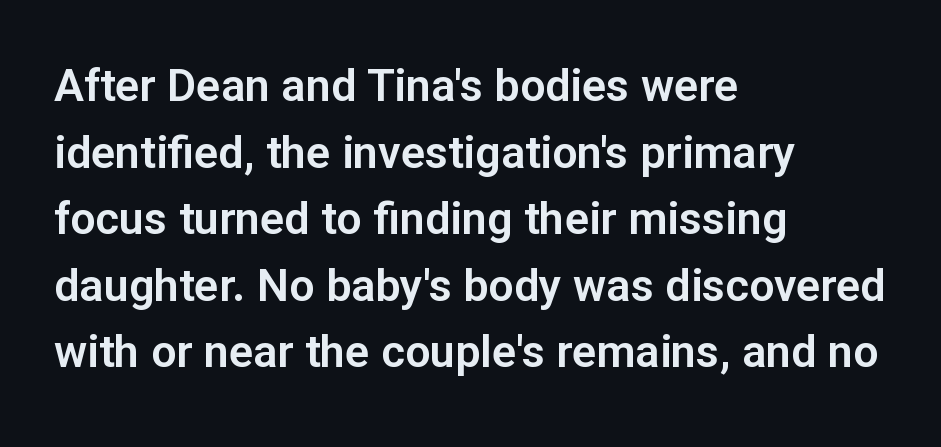
The image shows 45 px sans-serif type, upright; set left-aligned, normal line spacing (1.48x), normal letter spacing, not underlined; low stroke contrast and a medium x-height.
